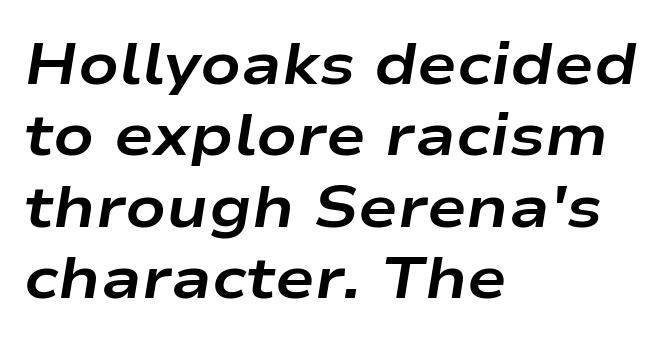
{"italic": "yes", "lean": "right", "slant_degrees": 9, "bold": "yes", "weight": "bold", "width": "wide", "stroke_contrast": "low", "x_height": "medium", "monospaced": "no", "underline": "no", "align": "left", "line_spacing_ratio": 1.21, "letter_spacing": "normal", "letter_spacing_em": 0.0, "glyph_px": 59}
